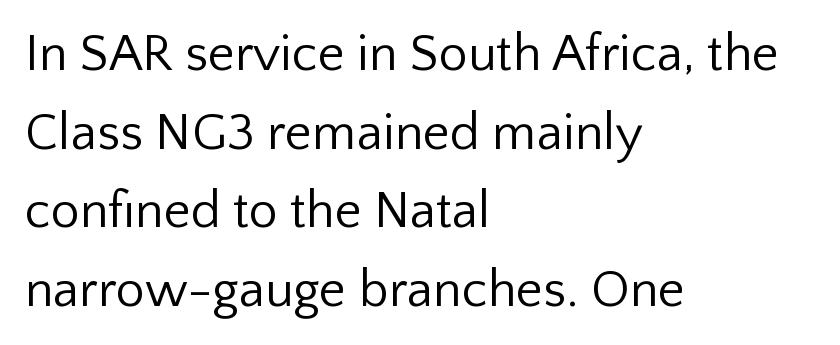
{"serif": "no", "italic": "no", "bold": "no", "weight": "regular", "width": "normal", "stroke_contrast": "low", "x_height": "medium", "monospaced": "no", "underline": "no", "align": "left", "line_spacing": "normal", "line_spacing_ratio": 1.51, "letter_spacing": "normal", "letter_spacing_em": 0.0, "glyph_px": 52}
